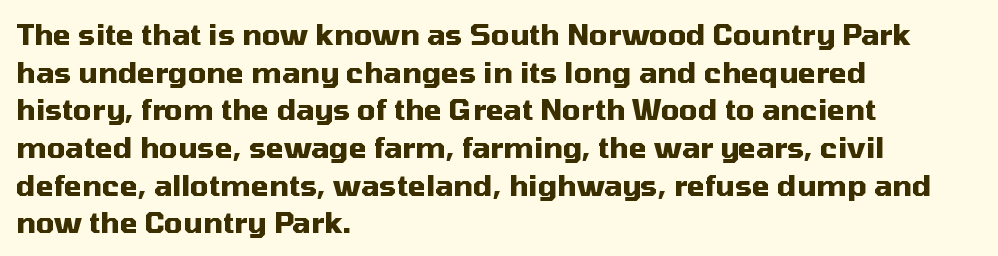
Q: Is the text bold? A: Yes.
Q: Is the text italic (slanted)? A: No, it is upright.
Q: Is the typeface a serif or a sans-serif typeface? A: Sans-serif.
Q: Is the text underlined? A: No.
Q: How is the paragraph aligned? A: Left-aligned.
Q: Is the spacing between letters normal or unusually wide? A: Normal.
Q: Is the spacing between lines tight, normal or loose? A: Normal.
Q: Width (condensed, normal, or wide)? A: Normal.
Q: Stroke contrast? A: Medium.
Q: x-height? A: Medium.
Q: Monospaced? A: No.
